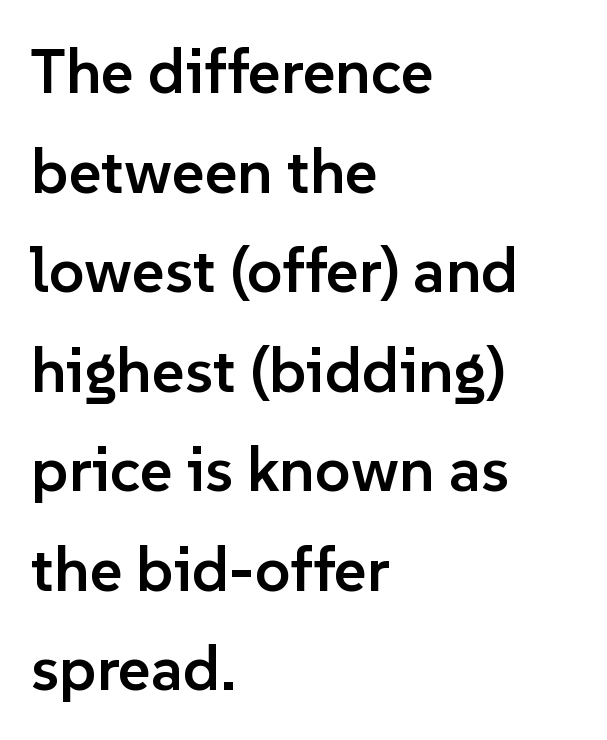
{"serif": "no", "italic": "no", "bold": "semi", "weight": "semibold", "width": "normal", "stroke_contrast": "low", "x_height": "medium", "monospaced": "no", "underline": "no", "align": "left", "line_spacing": "normal", "line_spacing_ratio": 1.58, "letter_spacing": "normal", "letter_spacing_em": 0.0, "glyph_px": 63}
